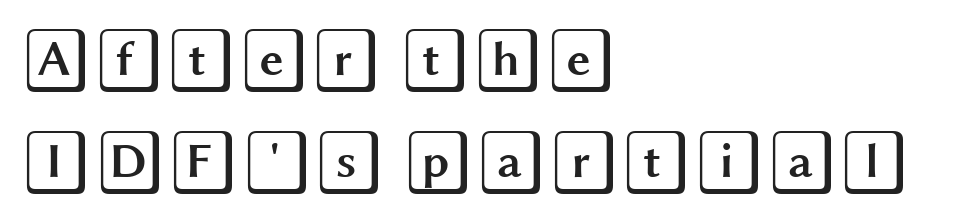
Q: Is the text italic (slanted)? A: No, it is upright.
Q: Is the text underlined? A: No.
Q: How is the paragraph aligned? A: Left-aligned.
Q: Is the spacing between letters normal or unusually wide? A: Normal.
Q: Is the spacing between lines tight, normal or loose? A: Normal.
Q: Width (condensed, normal, or wide)? A: Wide.
Q: x-height? A: Large.
